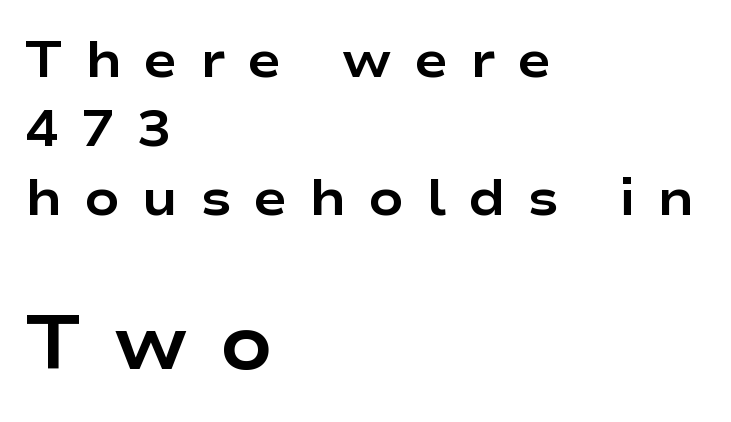
Strong, thick strokes mark this as bold type. Horizontal bands of white between lines are of average thickness. Caption: expanded tracking, letters set apart. Regarding serifs, this sample does without them. Here the designer chose a conventional face with non-uniform glyph widths. Do the letters lean? They stand straight.
